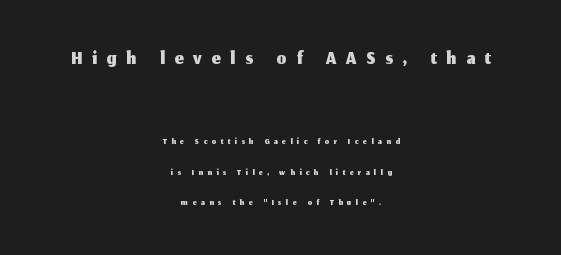
The image shows 31 px sans-serif type, upright; set centered, loose line spacing (2.15x), unusually wide letter spacing (+0.32 em), not underlined; the first (top) block is 2.21x larger; medium stroke contrast and a medium x-height.
